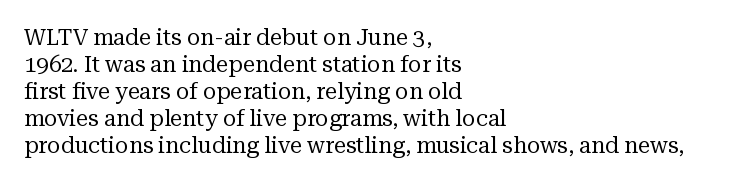
Q: Is the text bold? A: No.
Q: Is the text italic (slanted)? A: No, it is upright.
Q: Is the text underlined? A: No.
Q: How is the paragraph aligned? A: Left-aligned.
Q: Is the spacing between letters normal or unusually wide? A: Normal.
